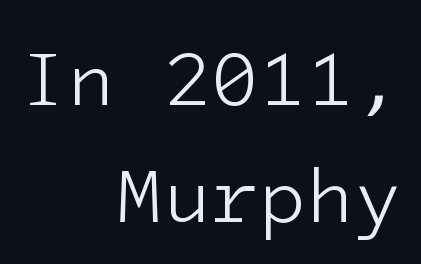
{"serif": "no", "italic": "no", "bold": "no", "weight": "light", "width": "normal", "stroke_contrast": "low", "x_height": "medium", "underline": "no", "align": "right", "line_spacing": "normal", "line_spacing_ratio": 1.5, "letter_spacing": "normal", "letter_spacing_em": 0.0, "glyph_px": 78}
